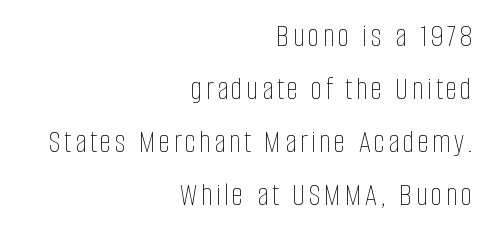
This sample is right-justified, so line beginnings fall wherever the words allow. Notice how the stems are strictly vertical — no italics here. Vertical spacing — default. This is not heavy type; no bold has been used.
